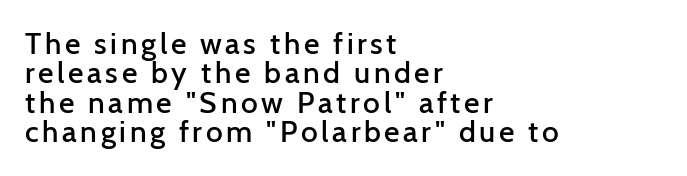
This rendering uses left alignment, leaving the right contour irregular. Honestly, there is no underline to notice here at all. If you drew a line through each stem, it would be perfectly vertical. Nope, no serifs anywhere on these letters.
